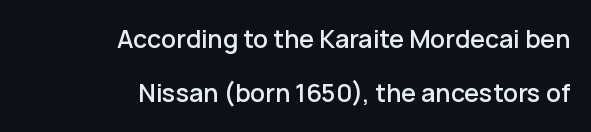
{"italic": "no", "underline": "no", "align": "right", "line_spacing": "loose", "line_spacing_ratio": 2.17, "letter_spacing": "normal", "letter_spacing_em": 0.0, "glyph_px": 25}
